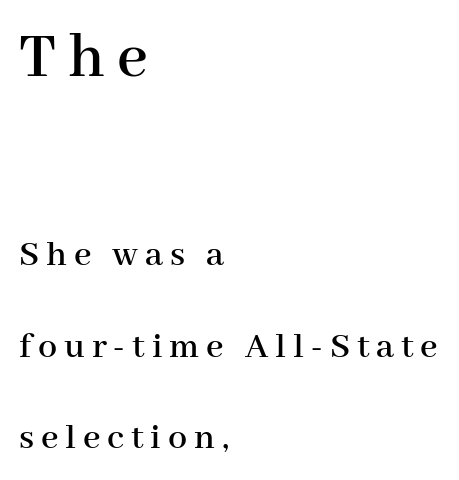
{"serif": "yes", "italic": "no", "width": "normal", "stroke_contrast": "high", "x_height": "medium", "monospaced": "no", "underline": "no", "align": "left", "line_spacing": "loose", "line_spacing_ratio": 2.4, "larger_block": "first", "size_ratio": 1.76, "glyph_px": 67}
